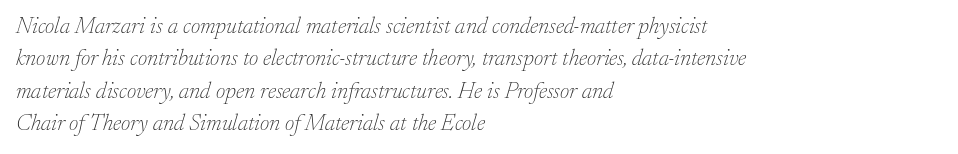
The image shows 23 px text type, italic (leaning right); set left-aligned, normal line spacing (1.41x), normal letter spacing, not underlined.
